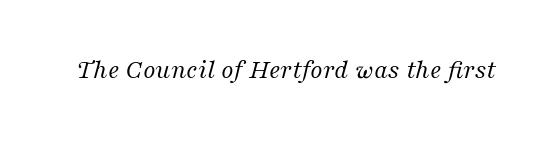
The image shows 27 px text type, italic (leaning right); set normal letter spacing, not underlined.
